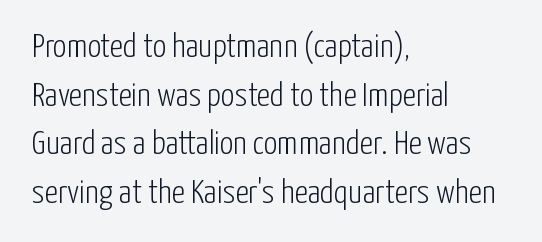
The image shows 34 px light, condensed sans-serif type, upright; set left-aligned, normal line spacing (1.43x), normal letter spacing, not underlined; low stroke contrast and a medium x-height.
